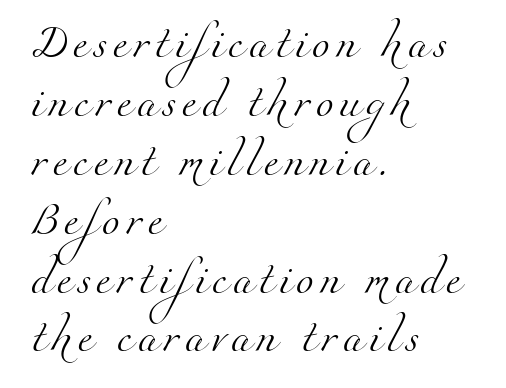
{"serif": "yes", "bold": "no", "weight": "light", "width": "normal", "stroke_contrast": "medium", "x_height": "small", "monospaced": "no", "underline": "no", "align": "left", "line_spacing_ratio": 1.84, "glyph_px": 32}
